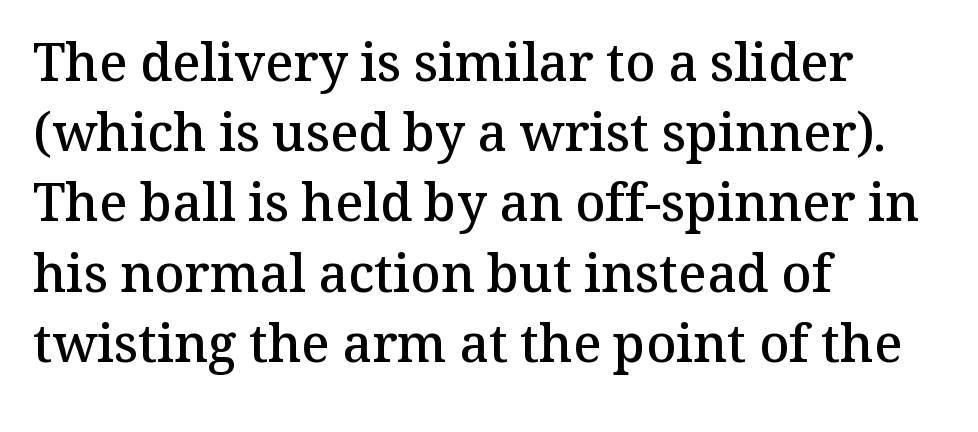
Vertical spacing — default. The letters are semibold — heavier than regular but short of a full bold. Think of a printed novel: that variable character pitch is what you see here. Look at the tracking — it's just the regular setting, nothing added. The passage shown is typeset with a serif family.
